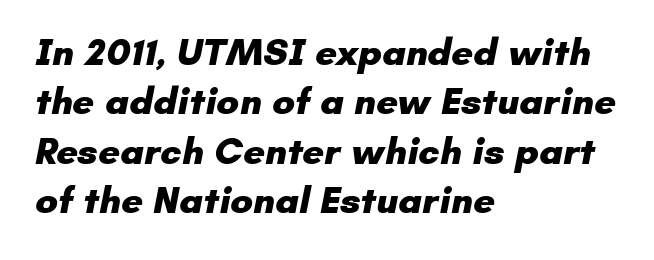
The image shows 38 px heavy sans-serif type; set left-aligned, normal line spacing (1.3x), normal letter spacing, not underlined; low stroke contrast and a small x-height.
